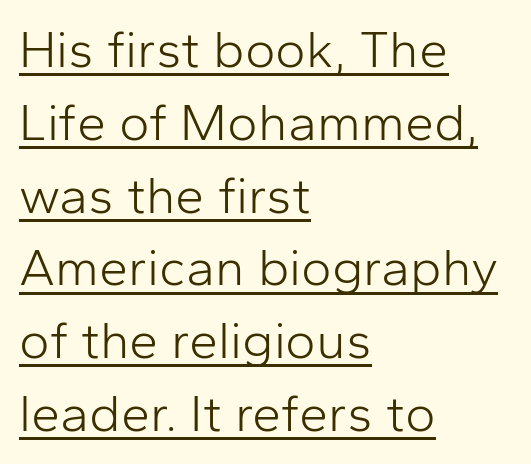
Q: Is the text bold? A: No.
Q: Is the text italic (slanted)? A: No, it is upright.
Q: Is the typeface a serif or a sans-serif typeface? A: Sans-serif.
Q: Is the text underlined? A: Yes.
Q: How is the paragraph aligned? A: Left-aligned.
Q: Is the spacing between letters normal or unusually wide? A: Normal.
Q: Is the spacing between lines tight, normal or loose? A: Normal.
Q: Width (condensed, normal, or wide)? A: Normal.
Q: Stroke contrast? A: Low.
Q: x-height? A: Medium.
Q: Monospaced? A: No.
